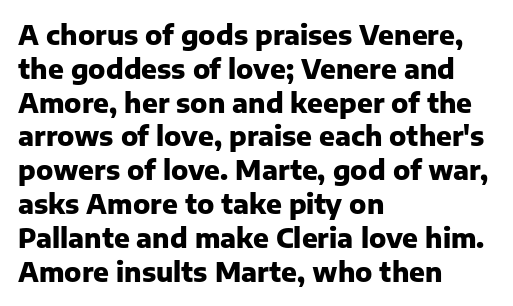
{"italic": "no", "bold": "yes", "underline": "no", "align": "left", "line_spacing": "normal", "line_spacing_ratio": 1.3, "letter_spacing": "normal", "letter_spacing_em": 0.0, "glyph_px": 26}
